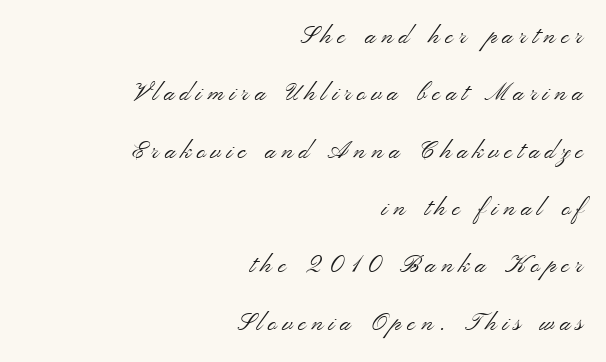
Q: Is the text bold? A: No.
Q: Is the text italic (slanted)? A: Yes.
Q: Is the text underlined? A: No.
Q: How is the paragraph aligned? A: Right-aligned.
Q: Is the spacing between letters normal or unusually wide? A: Unusually wide.
Q: Is the spacing between lines tight, normal or loose? A: Loose.
